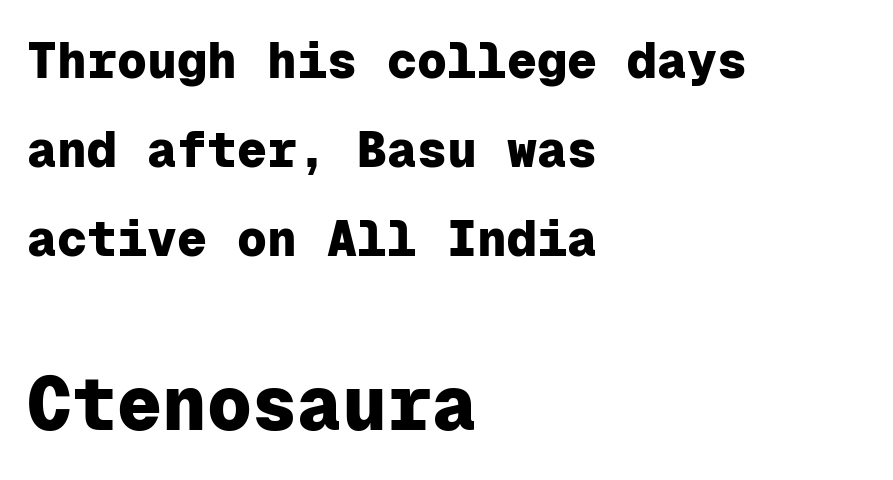
{"serif": "no", "italic": "no", "bold": "yes", "weight": "heavy", "width": "normal", "stroke_contrast": "low", "x_height": "medium", "monospaced": "yes", "underline": "no", "align": "left", "line_spacing_ratio": 1.78, "letter_spacing": "normal", "letter_spacing_em": 0.0, "larger_block": "second", "size_ratio": 1.5, "glyph_px": 75}
